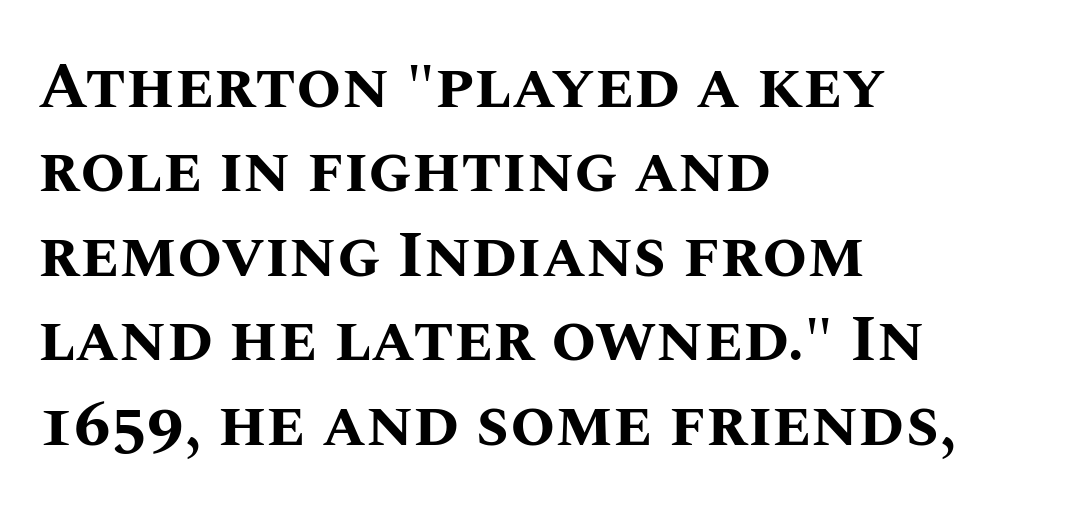
Q: Is the text bold? A: Yes.
Q: Is the text italic (slanted)? A: No, it is upright.
Q: Is the text underlined? A: No.
Q: How is the paragraph aligned? A: Left-aligned.
Q: Is the spacing between letters normal or unusually wide? A: Normal.
Q: Is the spacing between lines tight, normal or loose? A: Normal.
Q: Width (condensed, normal, or wide)? A: Normal.
Q: Stroke contrast? A: Medium.
Q: x-height? A: Large.
Q: Monospaced? A: No.
